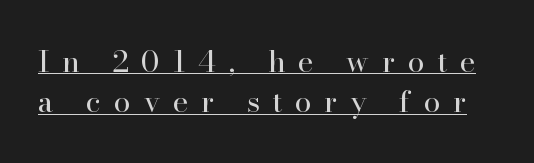
Q: Is the text bold? A: No.
Q: Is the text italic (slanted)? A: No, it is upright.
Q: Is the typeface a serif or a sans-serif typeface? A: Serif.
Q: Is the text underlined? A: Yes.
Q: Is the spacing between letters normal or unusually wide? A: Unusually wide.
Q: Is the spacing between lines tight, normal or loose? A: Normal.
Q: Width (condensed, normal, or wide)? A: Normal.
Q: Stroke contrast? A: High.
Q: x-height? A: Small.
Q: Monospaced? A: No.
